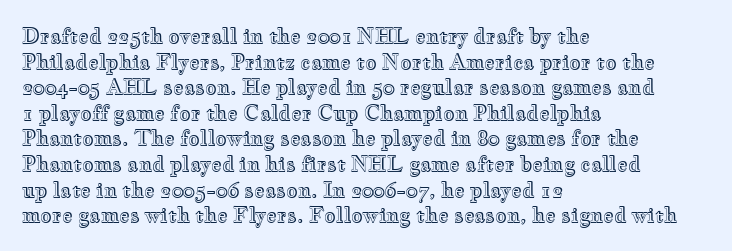
The image shows 20 px text type, upright; set left-aligned, normal line spacing (1.28x), normal letter spacing, not underlined.
